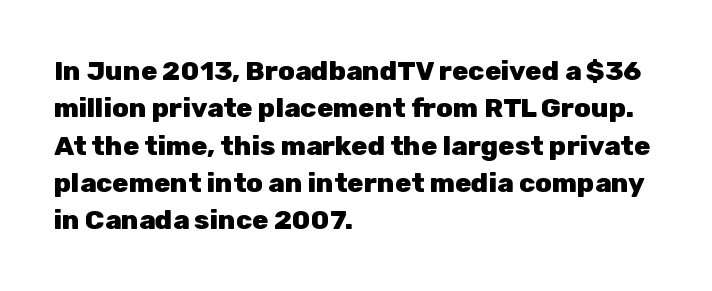
{"italic": "no", "bold": "yes", "underline": "no", "align": "left", "line_spacing": "normal", "line_spacing_ratio": 1.38, "letter_spacing": "normal", "letter_spacing_em": 0.0, "glyph_px": 27}
